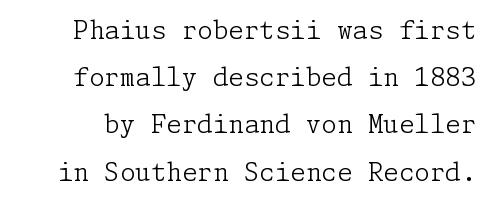
The image shows 25 px text type, upright; set line spacing 1.89x, normal letter spacing, not underlined.
